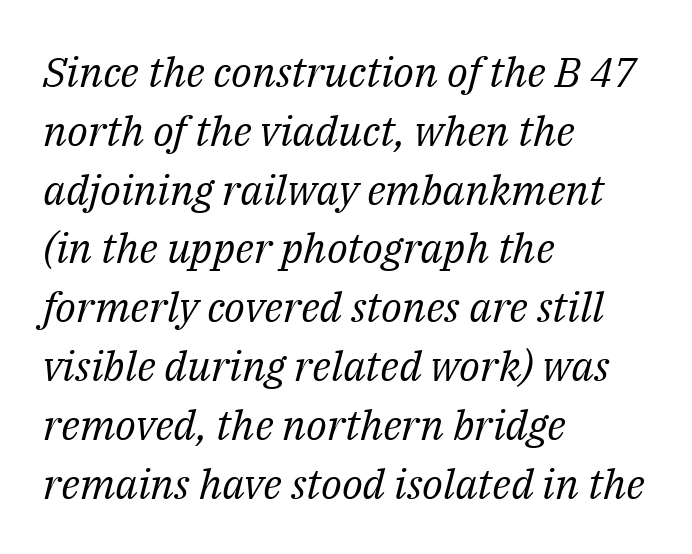
Q: Is the text bold? A: No.
Q: Is the text italic (slanted)? A: Yes, it leans right by about 14 degrees.
Q: Is the typeface a serif or a sans-serif typeface? A: Serif.
Q: Is the text underlined? A: No.
Q: How is the paragraph aligned? A: Left-aligned.
Q: Is the spacing between letters normal or unusually wide? A: Normal.
Q: Is the spacing between lines tight, normal or loose? A: Normal.
Q: Width (condensed, normal, or wide)? A: Normal.
Q: Stroke contrast? A: Medium.
Q: x-height? A: Medium.
Q: Monospaced? A: No.
